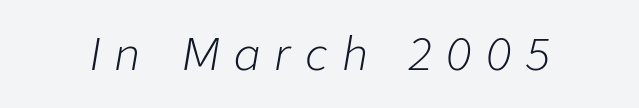
Substantial extra tracking has been applied to these lines. The rendering uses natural spacing where letterforms have individual widths. Ink coverage per letter is moderate at most. Clear beneath every line of the passage. The rendering applies a slant to the glyphs.
